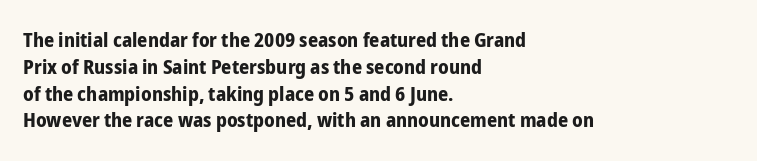
It's the straight-up-and-down kind of type. The letters sit at their default tracking, neither squeezed nor spread. Line starts are locked; line ends wander. This is heavy type, rendered in bold. Baseline-to-baseline distance is the conventional proportion of letter height.
